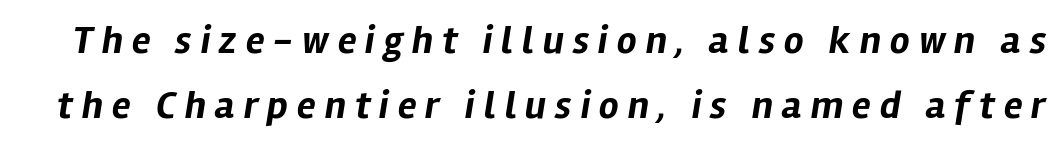
The image shows 39 px bold type, italic (leaning right); set normal line spacing (1.66x), unusually wide letter spacing (+0.23 em), not underlined; low stroke contrast and a medium x-height.
